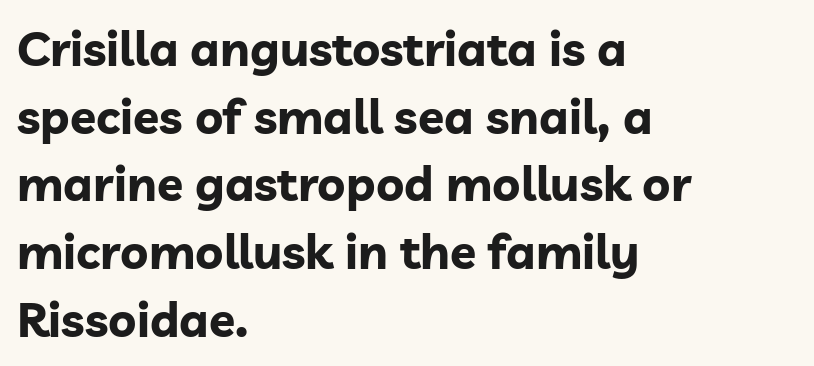
Stroke terminals: plain, sans-serif. Italic? Not at all — the glyphs are vertical. The passage shown is not underscored anywhere. The ragged edge is on the right, which tells us the setting is flush left. Interline gaps are of average width in this sample. A typesetter would call this proportional, since set widths differ per character.
